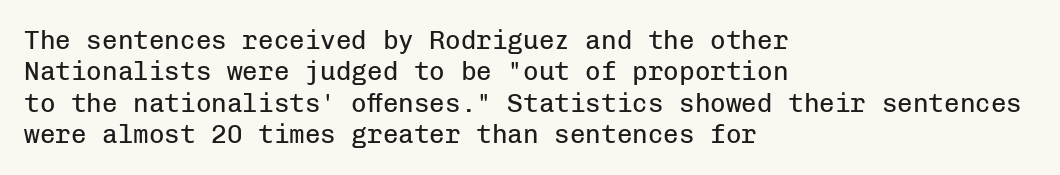
What stands out about the letter spacing? Nothing — it is the standard amount. The rendering anchors every line to the left-hand side. A light-to-regular cut is what we see here. Ordinary non-slanted type is in use.
